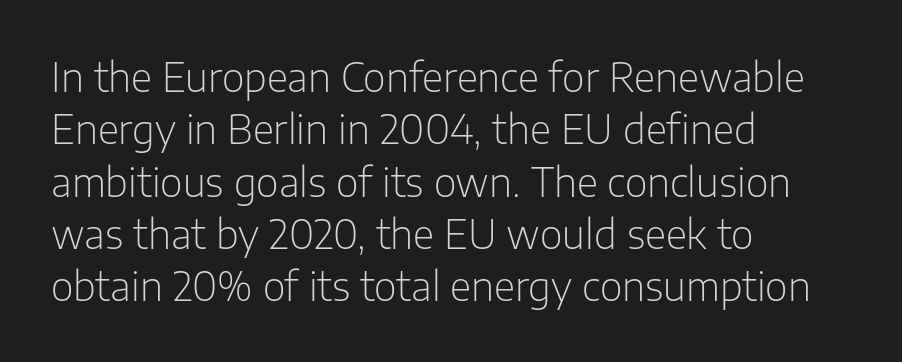
{"serif": "no", "italic": "no", "bold": "no", "weight": "light", "width": "normal", "stroke_contrast": "low", "x_height": "medium", "monospaced": "no", "underline": "no", "align": "left", "line_spacing": "normal", "line_spacing_ratio": 1.34, "letter_spacing": "normal", "letter_spacing_em": 0.0, "glyph_px": 39}
